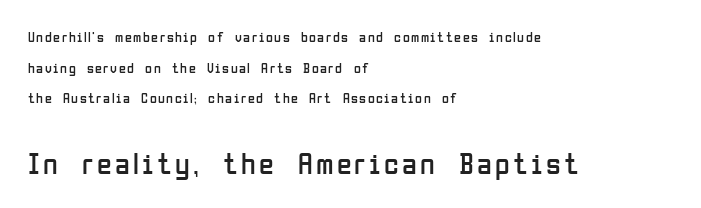
Q: Is the text bold? A: No.
Q: Is the text italic (slanted)? A: No, it is upright.
Q: Is the typeface a serif or a sans-serif typeface? A: Sans-serif.
Q: Is the text underlined? A: No.
Q: How is the paragraph aligned? A: Left-aligned.
Q: Is the spacing between lines tight, normal or loose? A: Loose.
Q: Which block of text is set in a larger size, the first (top) or the second (bottom)? A: The second (bottom) one.
Q: Width (condensed, normal, or wide)? A: Condensed.
Q: Stroke contrast? A: Low.
Q: x-height? A: Medium.
Q: Monospaced? A: No.
